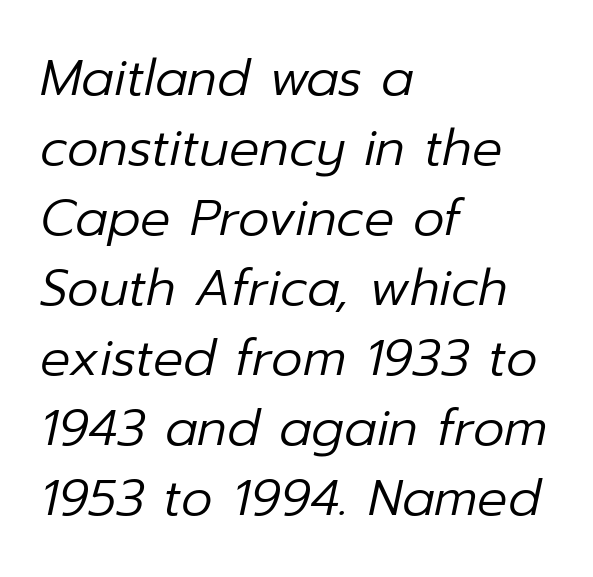
The image shows 50 px regular-weight type, italic (leaning right); set left-aligned, normal line spacing (1.4x), normal letter spacing, not underlined; low stroke contrast and a medium x-height.
